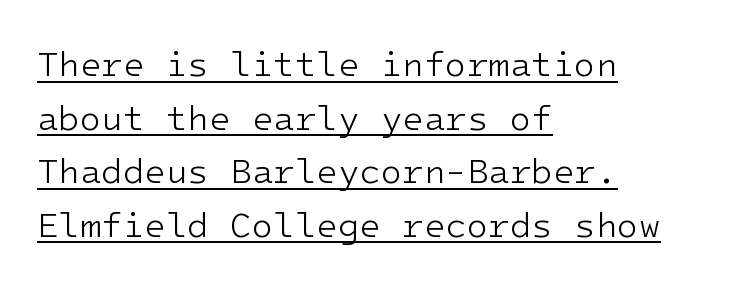
The image shows 35 px light sans-serif type, upright; set left-aligned, normal line spacing (1.53x), normal letter spacing, underlined; low stroke contrast and a medium x-height.
